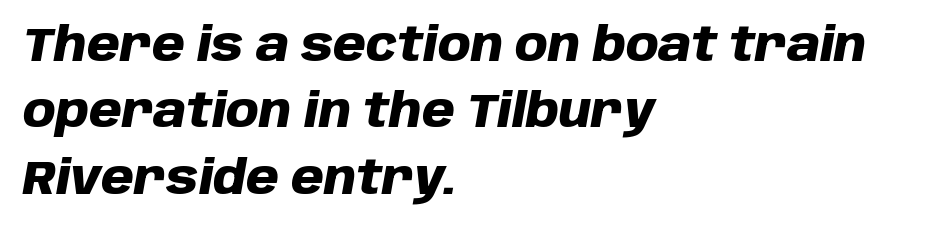
Q: Is the text bold? A: Yes.
Q: Is the text italic (slanted)? A: Yes, it leans right by about 10 degrees.
Q: Is the text underlined? A: No.
Q: How is the paragraph aligned? A: Left-aligned.
Q: Is the spacing between letters normal or unusually wide? A: Normal.
Q: Is the spacing between lines tight, normal or loose? A: Normal.
Q: Width (condensed, normal, or wide)? A: Normal.
Q: Stroke contrast? A: Low.
Q: x-height? A: Large.
Q: Monospaced? A: No.
